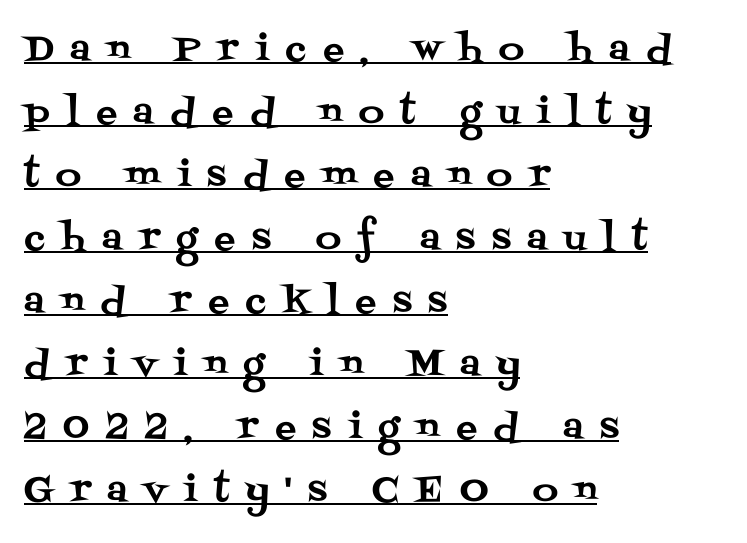
{"serif": "yes", "italic": "no", "width": "normal", "stroke_contrast": "medium", "x_height": "large", "monospaced": "no", "underline": "yes", "align": "left", "line_spacing_ratio": 1.8, "letter_spacing": "wide", "letter_spacing_em": 0.48, "glyph_px": 35}
